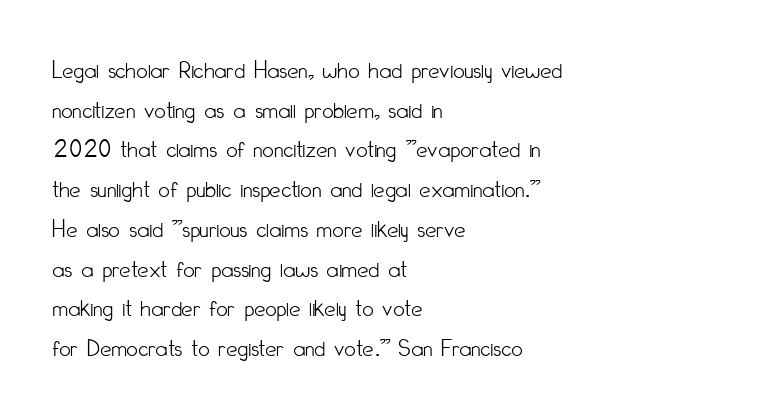
No italicization has been applied; the sample stays upright. Which margin do the lines hug? The left one — the right edge is uneven. Interline gaps are of average width in this sample. Descender tails drop into unmarked territory.
